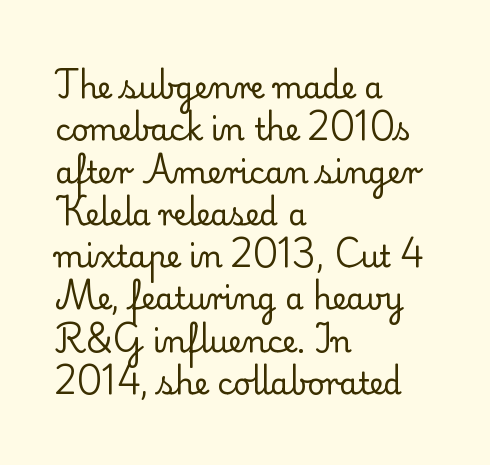
Q: Is the text bold? A: No.
Q: Is the text italic (slanted)? A: No, it is upright.
Q: Is the typeface a serif or a sans-serif typeface? A: Serif.
Q: Is the text underlined? A: No.
Q: How is the paragraph aligned? A: Left-aligned.
Q: Is the spacing between letters normal or unusually wide? A: Normal.
Q: Is the spacing between lines tight, normal or loose? A: Normal.
Q: Width (condensed, normal, or wide)? A: Normal.
Q: Stroke contrast? A: Low.
Q: x-height? A: Small.
Q: Monospaced? A: No.
